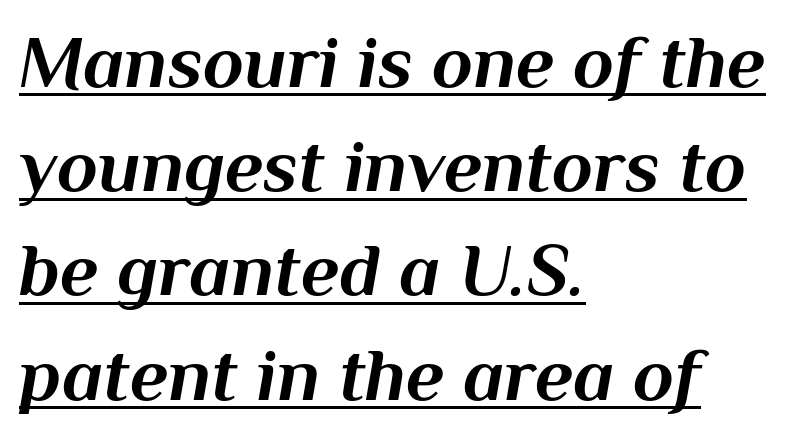
Q: Is the text bold? A: Yes.
Q: Is the text italic (slanted)? A: Yes, it leans right by about 10 degrees.
Q: Is the text underlined? A: Yes.
Q: How is the paragraph aligned? A: Left-aligned.
Q: Is the spacing between letters normal or unusually wide? A: Normal.
Q: Is the spacing between lines tight, normal or loose? A: Normal.
Q: Width (condensed, normal, or wide)? A: Normal.
Q: Stroke contrast? A: Medium.
Q: x-height? A: Medium.
Q: Monospaced? A: No.
